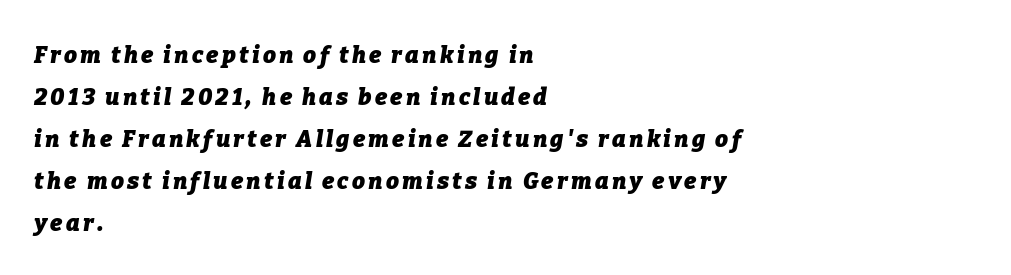
The image shows 23 px bold type, italic (leaning right); set left-aligned, line spacing 1.83x, not underlined.
